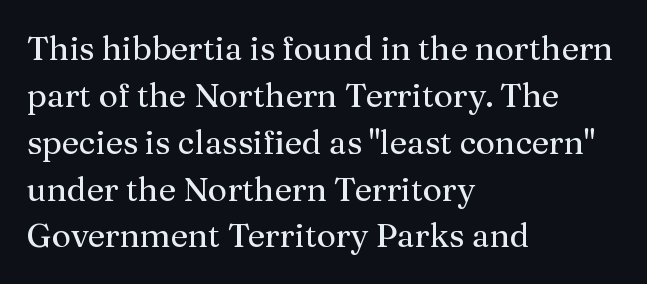
The image shows 33 px serif type, upright; set left-aligned, normal line spacing (1.42x), normal letter spacing, not underlined; medium stroke contrast and a medium x-height.
